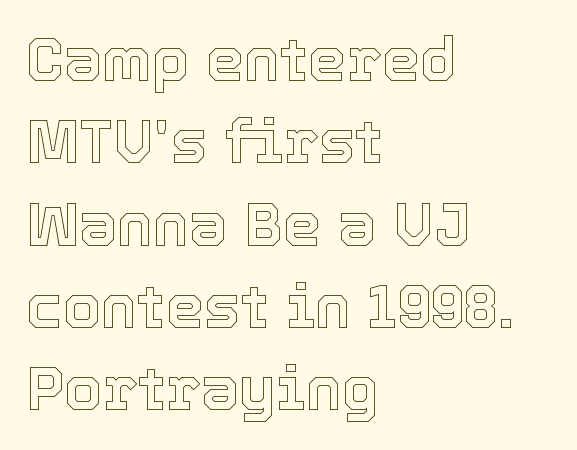
Normally led — the rows are evenly, conventionally spaced. The passage shown is typed in a proportional face where columns would drift. Caption: multi-line text, flush left, ragged right. Letter spacing: default.
